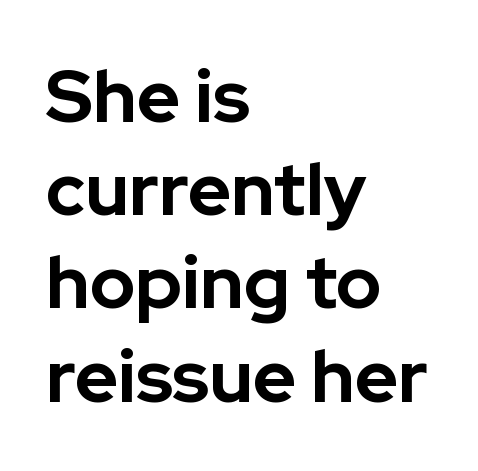
{"serif": "no", "italic": "no", "bold": "yes", "weight": "bold", "width": "normal", "stroke_contrast": "low", "x_height": "medium", "monospaced": "no", "underline": "no", "align": "left", "line_spacing": "normal", "line_spacing_ratio": 1.26, "letter_spacing": "normal", "letter_spacing_em": 0.0, "glyph_px": 74}
